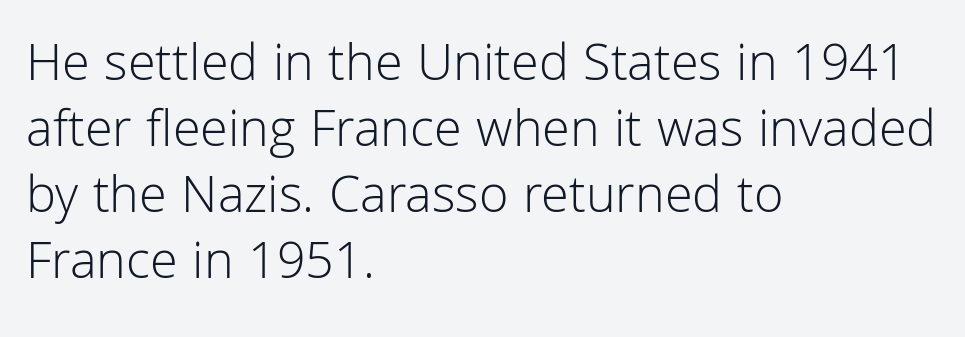
The zone under the glyphs is completely vacant. Posture: straight, roman, zero tilt. Nothing unusual about the tracking: characters are spaced as the font intends. A typesetter would call this proportional, since set widths differ per character. Check where the strokes stop: nothing finishes them off — pure sans. Nothing heavy about these letters — not bold at all.
